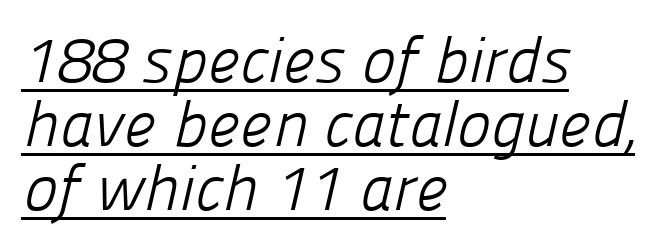
{"serif": "no", "bold": "no", "weight": "light", "width": "normal", "stroke_contrast": "low", "x_height": "medium", "monospaced": "no", "underline": "yes", "align": "left", "line_spacing": "tight", "line_spacing_ratio": 1.0, "letter_spacing": "normal", "letter_spacing_em": 0.0, "glyph_px": 64}
